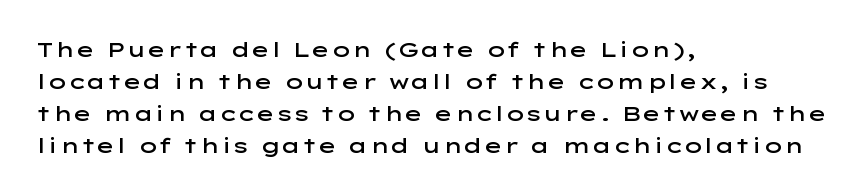
Regular leading. This sample is left-justified, so line endings fall wherever the words run out. Honestly, the letter spacing is just normal — you wouldn't notice it. The glyphs are unaccompanied by any horizontal stroke below them. Every letter is mildly thick-stroked: semibold rather than bold.
